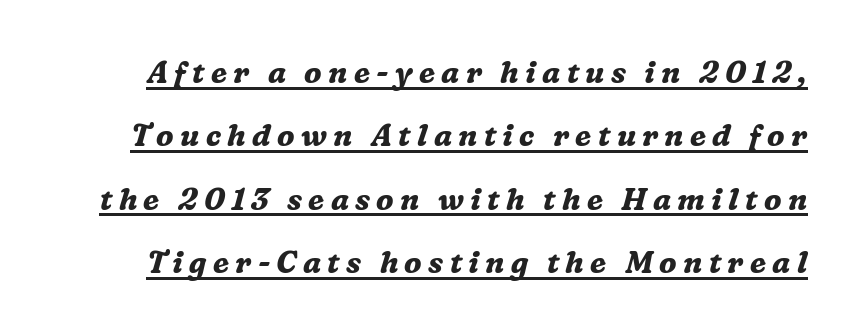
Italic: yes, the glyphs are oblique. This block would shrink considerably if given ordinary leading; it's expanded now. The tracking reads as deliberately expanded to a designer's eye. Does the weight exceed regular? Yes, all the way to bold.
